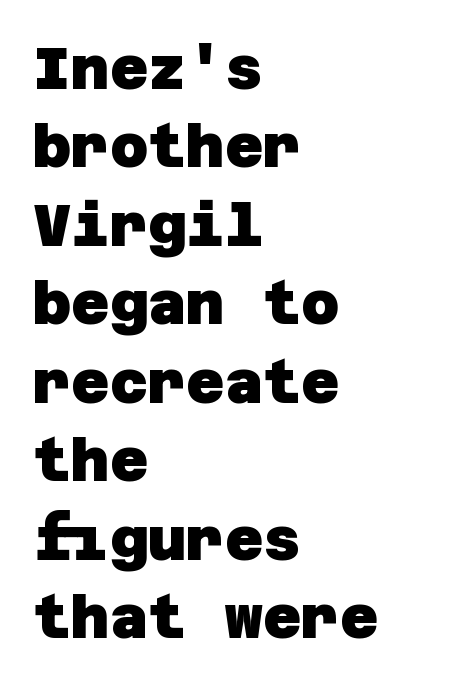
The image shows 59 px heavy sans-serif type; set left-aligned, normal line spacing (1.33x), normal letter spacing, not underlined; low stroke contrast and a large x-height.
